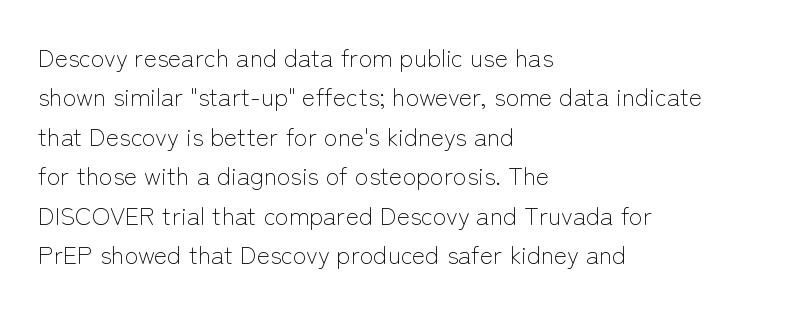
The image shows 25 px text type, upright; set left-aligned, normal line spacing (1.58x), normal letter spacing, not underlined.
